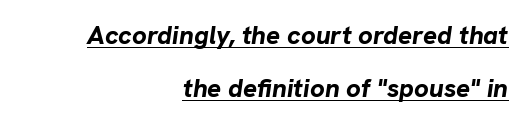
{"italic": "yes", "lean": "right", "slant_degrees": 8, "bold": "yes", "underline": "yes", "align": "right", "line_spacing": "loose", "line_spacing_ratio": 2.02, "letter_spacing": "normal", "letter_spacing_em": 0.0, "glyph_px": 26}
